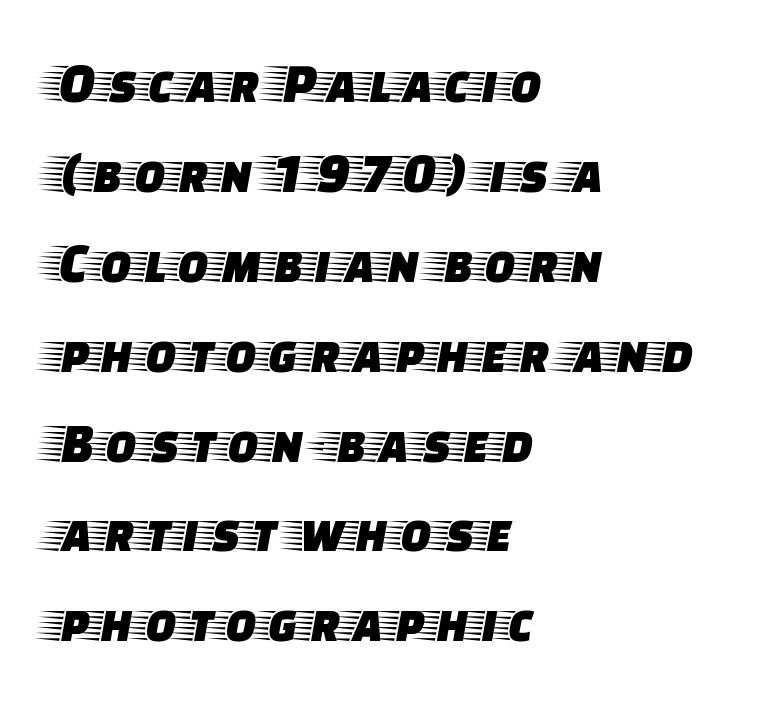
{"serif": "yes", "width": "wide", "stroke_contrast": "low", "x_height": "large", "monospaced": "no", "underline": "no", "align": "left", "line_spacing": "normal", "line_spacing_ratio": 1.55, "letter_spacing": "normal", "letter_spacing_em": 0.0, "glyph_px": 58}
